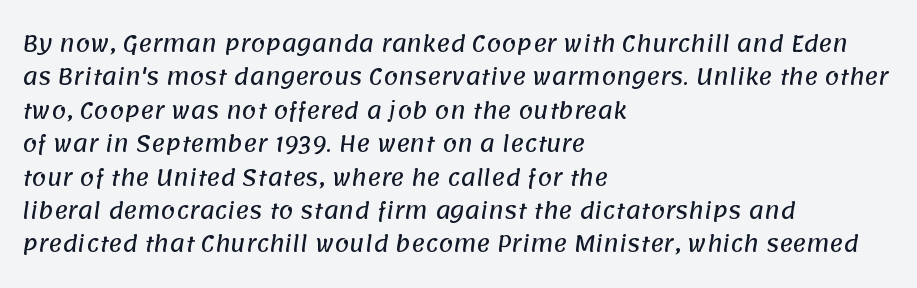
{"underline": "no", "align": "left", "line_spacing": "normal", "line_spacing_ratio": 1.59, "letter_spacing": "normal", "letter_spacing_em": 0.0, "glyph_px": 21}
